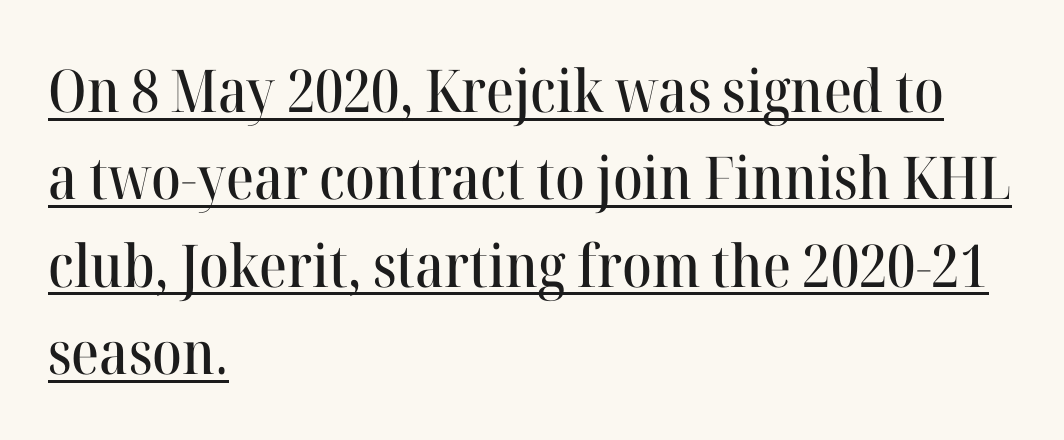
Q: Is the text italic (slanted)? A: No, it is upright.
Q: Is the typeface a serif or a sans-serif typeface? A: Serif.
Q: Is the text underlined? A: Yes.
Q: How is the paragraph aligned? A: Left-aligned.
Q: Is the spacing between letters normal or unusually wide? A: Normal.
Q: Is the spacing between lines tight, normal or loose? A: Normal.
Q: Width (condensed, normal, or wide)? A: Normal.
Q: Stroke contrast? A: High.
Q: x-height? A: Medium.
Q: Monospaced? A: No.
